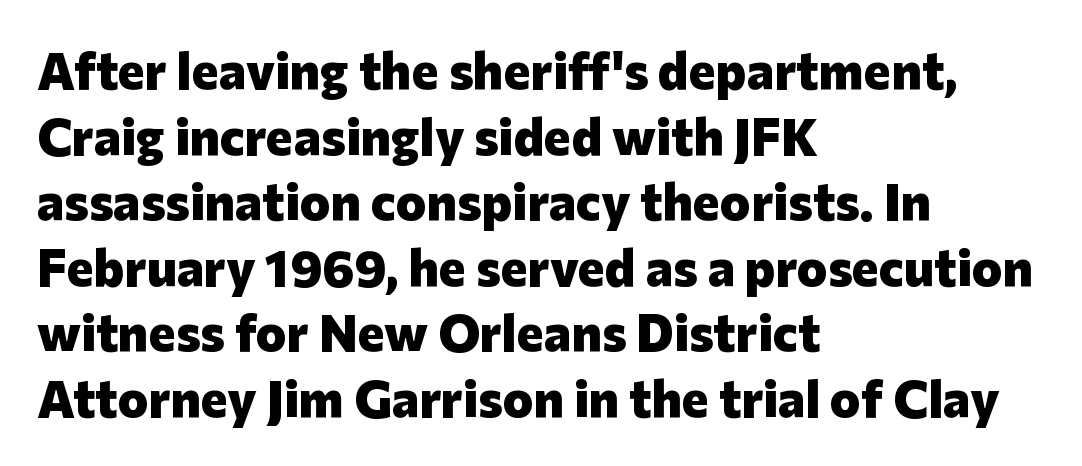
Q: Is the text bold? A: Yes.
Q: Is the text italic (slanted)? A: No, it is upright.
Q: Is the typeface a serif or a sans-serif typeface? A: Sans-serif.
Q: Is the text underlined? A: No.
Q: How is the paragraph aligned? A: Left-aligned.
Q: Is the spacing between letters normal or unusually wide? A: Normal.
Q: Is the spacing between lines tight, normal or loose? A: Normal.
Q: Width (condensed, normal, or wide)? A: Normal.
Q: Stroke contrast? A: Low.
Q: x-height? A: Medium.
Q: Monospaced? A: No.
